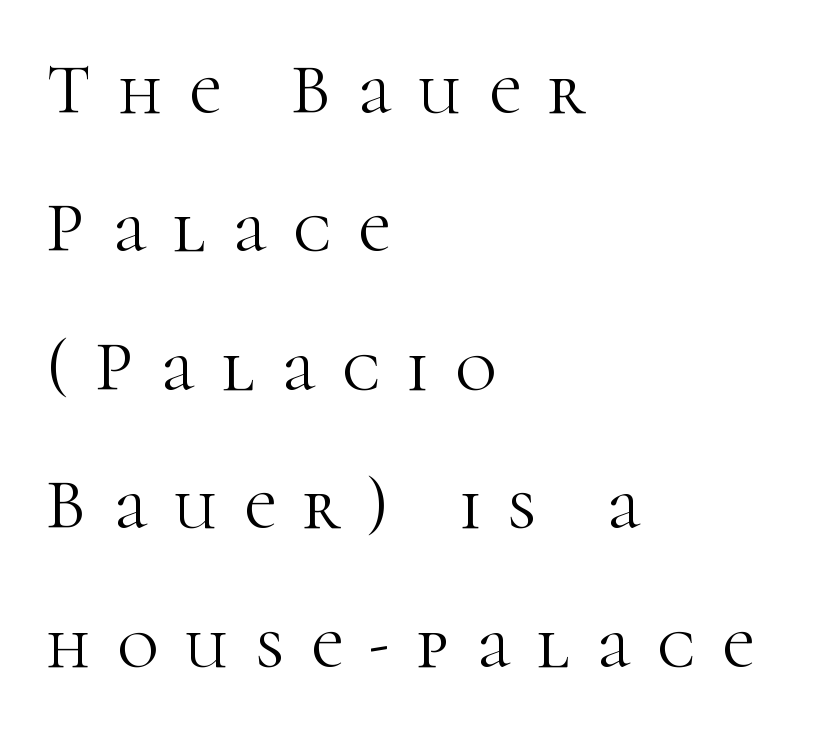
{"serif": "yes", "italic": "no", "bold": "no", "weight": "light", "width": "normal", "stroke_contrast": "high", "x_height": "medium", "monospaced": "no", "underline": "no", "align": "left", "line_spacing": "loose", "line_spacing_ratio": 1.95, "letter_spacing": "wide", "letter_spacing_em": 0.38, "glyph_px": 71}
